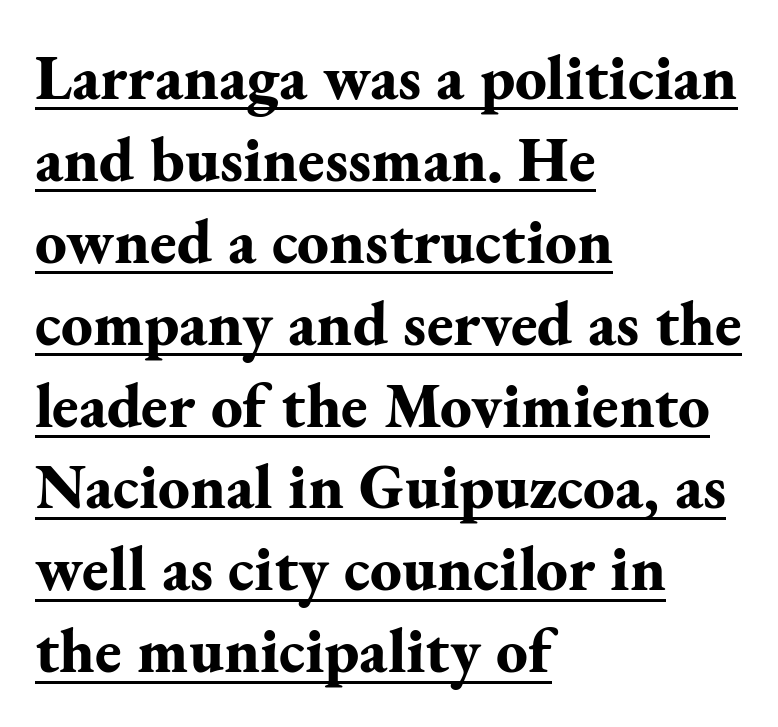
Leading: standard. The horizontal fit of the characters is conventional and even. The type family on display is of the serif kind. Line beginnings align vertically; line endings do not.
